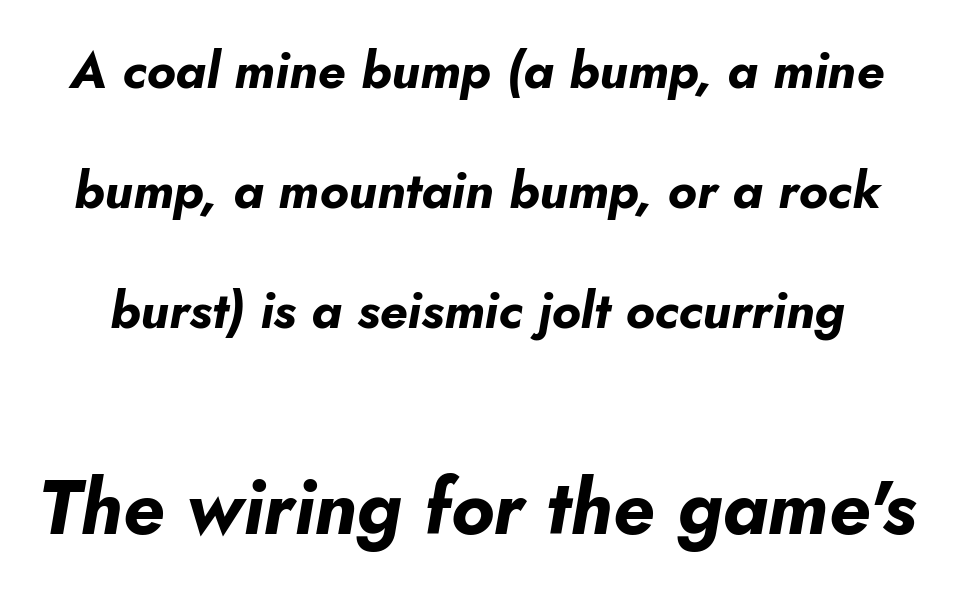
Q: Is the text bold? A: Yes.
Q: Is the text italic (slanted)? A: Yes, it leans right by about 10 degrees.
Q: Is the text underlined? A: No.
Q: Is the spacing between letters normal or unusually wide? A: Normal.
Q: Is the spacing between lines tight, normal or loose? A: Loose.
Q: Which block of text is set in a larger size, the first (top) or the second (bottom)? A: The second (bottom) one.
Q: Width (condensed, normal, or wide)? A: Normal.
Q: Stroke contrast? A: Low.
Q: x-height? A: Small.
Q: Monospaced? A: No.
